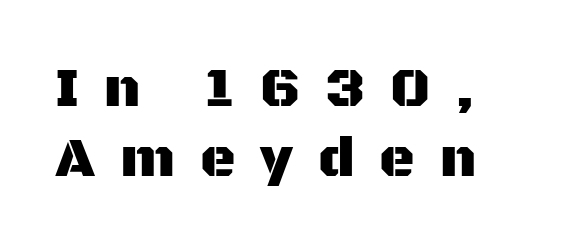
Is this a sans? Yes — the strokes have no serifs. Between one letter and the next there's a generous, obvious gap. Summary of vertical rhythm: regular, with standard interline spacing. Rendered with straight, roman letterforms. Varying glyph widths throughout — classic text-font behaviour.
